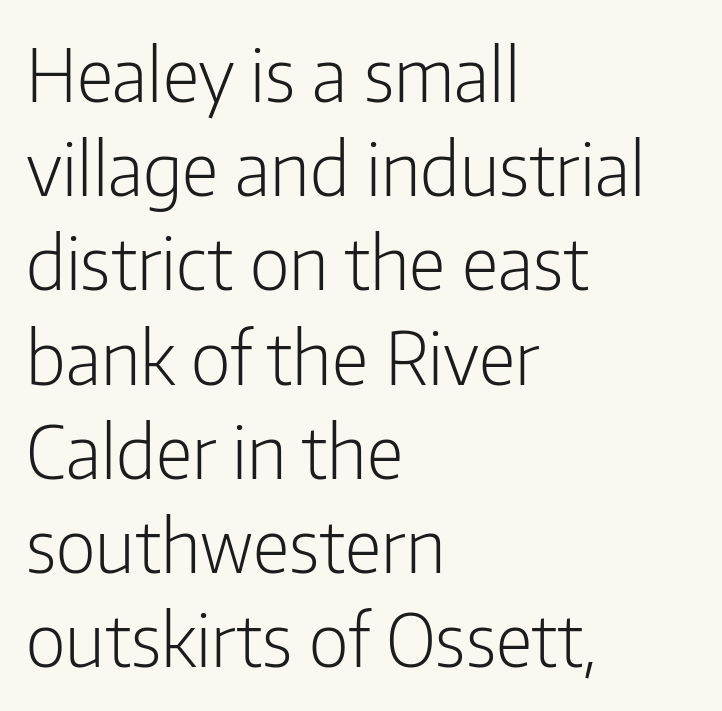
The rag falls on the right side of this text block. Do the letters lean? They stand straight. One glance says typical: line gaps are just what's usual. The specimen omits any rule beneath the text block's lines. Words appear dense and cohesive because spacing is normal.
